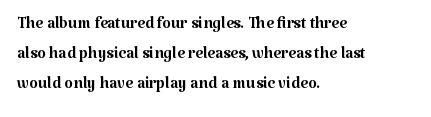
Q: Is the text bold? A: No.
Q: Is the text italic (slanted)? A: No, it is upright.
Q: Is the text underlined? A: No.
Q: How is the paragraph aligned? A: Left-aligned.
Q: Is the spacing between letters normal or unusually wide? A: Normal.
Q: Is the spacing between lines tight, normal or loose? A: Normal.
